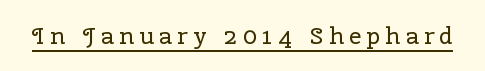
These lines have a slow, spaced-out rhythm from letter to letter. Does a line run under the words? Yes, clearly. Is the stroke heavy? The answer is a plain regular-or-lighter. Is there any slant? The stems are plumb.
